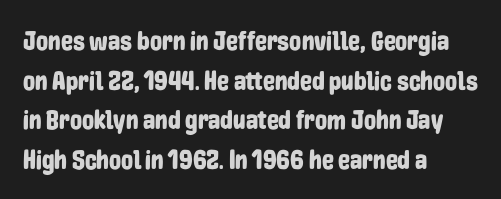
Reading down the column, the eye jumps a familiar distance to each next line. The gaps between neighbouring characters are ordinary and unremarkable. Every character sits straight up, as roman type does. These lines stack with their left ends in a neat column. Bare-footed words on every line.
